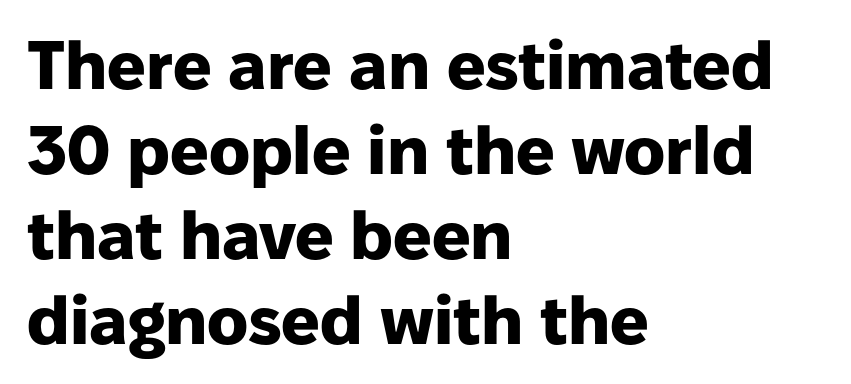
{"serif": "no", "italic": "no", "bold": "yes", "weight": "heavy", "width": "normal", "stroke_contrast": "low", "x_height": "medium", "monospaced": "no", "underline": "no", "align": "left", "line_spacing": "normal", "line_spacing_ratio": 1.25, "letter_spacing": "normal", "letter_spacing_em": 0.0, "glyph_px": 68}
